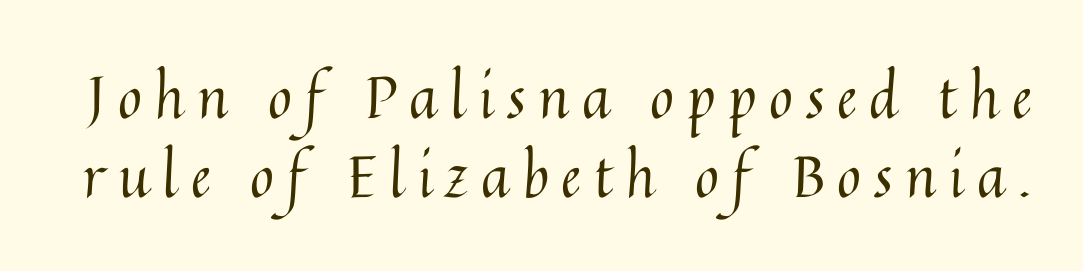
You could only call the tracking loose — the letters float apart. Only glyphs here, with clear space below each row. The vertical gap from one line to the next is medium.
